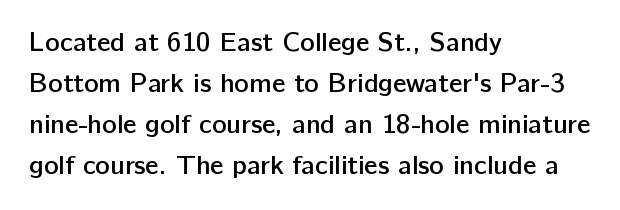
Q: Is the text bold? A: Semi-bold.
Q: Is the text italic (slanted)? A: No, it is upright.
Q: Is the text underlined? A: No.
Q: How is the paragraph aligned? A: Left-aligned.
Q: Is the spacing between letters normal or unusually wide? A: Normal.
Q: Is the spacing between lines tight, normal or loose? A: Normal.
